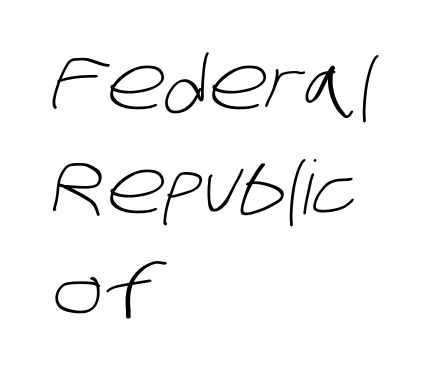
Varying glyph widths throughout — classic text-font behaviour. Unlike a traditional serif, this face leaves its strokes unadorned. No heavy texture on the line: the type isn't bold. Honestly, there is no underline to notice here at all.
